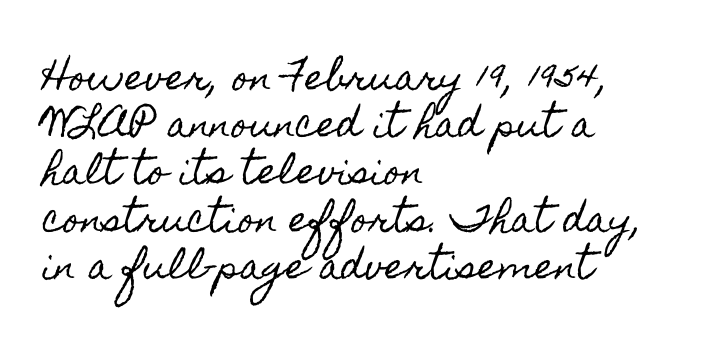
{"width": "condensed", "x_height": "small", "monospaced": "no", "underline": "no", "align": "left", "line_spacing": "normal", "line_spacing_ratio": 1.35, "letter_spacing": "normal", "letter_spacing_em": 0.0, "glyph_px": 35}
